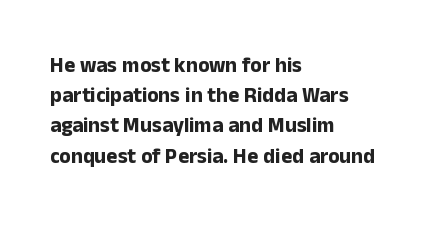
Q: Is the text bold? A: Yes.
Q: Is the text italic (slanted)? A: No, it is upright.
Q: Is the text underlined? A: No.
Q: How is the paragraph aligned? A: Left-aligned.
Q: Is the spacing between letters normal or unusually wide? A: Normal.
Q: Is the spacing between lines tight, normal or loose? A: Normal.
